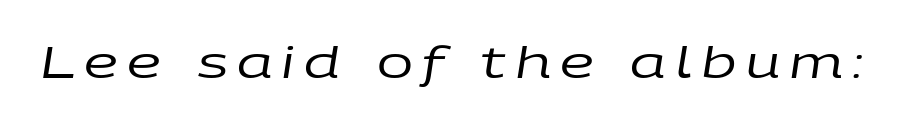
{"italic": "yes", "lean": "right", "slant_degrees": 9, "bold": "no", "weight": "regular", "width": "wide", "stroke_contrast": "low", "x_height": "large", "monospaced": "no", "underline": "no", "letter_spacing": "wide", "letter_spacing_em": 0.21, "glyph_px": 43}
